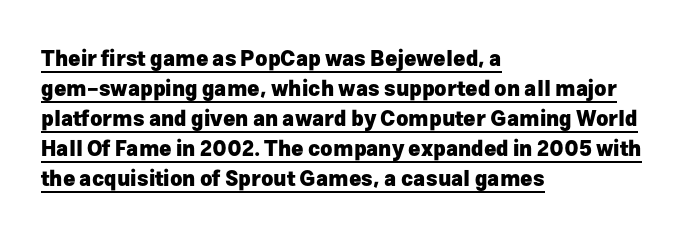
{"italic": "no", "bold": "yes", "underline": "yes", "align": "left", "line_spacing": "normal", "line_spacing_ratio": 1.43, "letter_spacing": "normal", "letter_spacing_em": 0.0, "glyph_px": 21}
